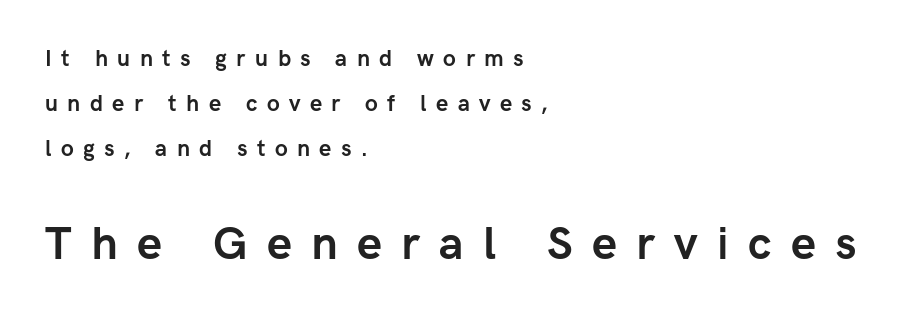
Q: Is the text bold? A: Yes.
Q: Is the text italic (slanted)? A: No, it is upright.
Q: Is the typeface a serif or a sans-serif typeface? A: Sans-serif.
Q: Is the text underlined? A: No.
Q: How is the paragraph aligned? A: Left-aligned.
Q: Is the spacing between letters normal or unusually wide? A: Unusually wide.
Q: Is the spacing between lines tight, normal or loose? A: Loose.
Q: Which block of text is set in a larger size, the first (top) or the second (bottom)? A: The second (bottom) one.
Q: Width (condensed, normal, or wide)? A: Normal.
Q: Stroke contrast? A: Low.
Q: x-height? A: Medium.
Q: Monospaced? A: No.
